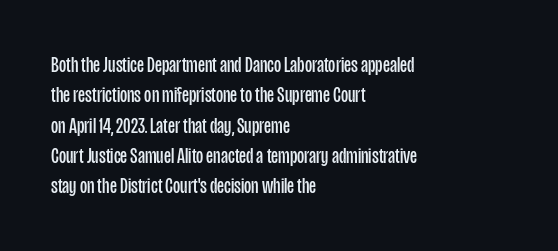
{"italic": "no", "bold": "no", "underline": "no", "align": "left", "line_spacing": "normal", "line_spacing_ratio": 1.38, "letter_spacing": "normal", "letter_spacing_em": 0.0, "glyph_px": 22}
